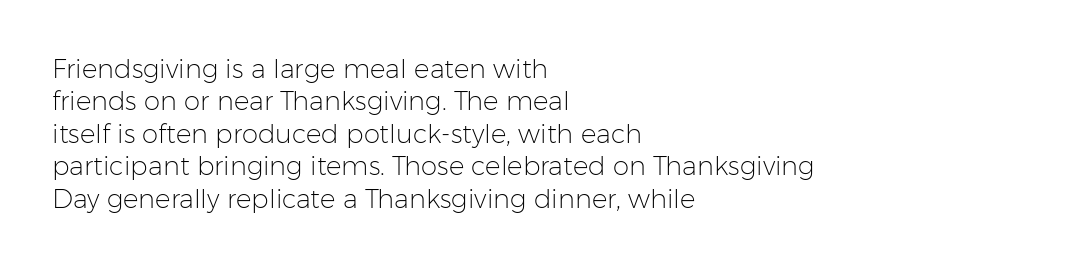
{"italic": "no", "bold": "no", "underline": "no", "align": "left", "line_spacing": "normal", "line_spacing_ratio": 1.25, "letter_spacing": "normal", "letter_spacing_em": 0.0, "glyph_px": 26}
